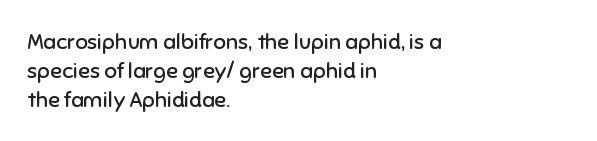
No extra ink here — the face is not bold. The ragged edge is on the right, which tells us the setting is flush left. Decoration check: the copy has no underline. Between one letter and the next there's only the usual sliver of space. No italicization has been applied; the sample stays upright. Successive baselines arrive at the customary interval.
